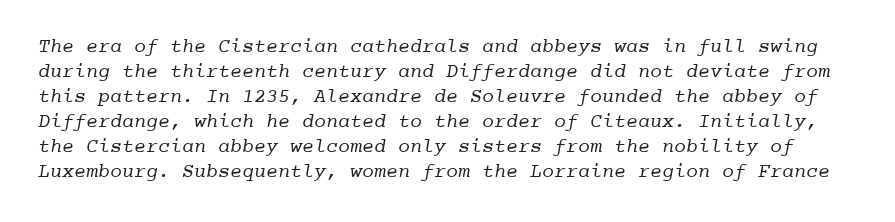
{"bold": "no", "underline": "no", "line_spacing": "normal", "line_spacing_ratio": 1.25, "letter_spacing": "normal", "letter_spacing_em": 0.0, "glyph_px": 20}
